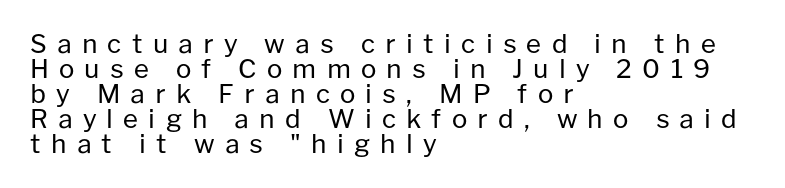
The image shows 26 px text type, upright; set left-aligned, tight line spacing (0.96x), unusually wide letter spacing (+0.39 em), not underlined.
